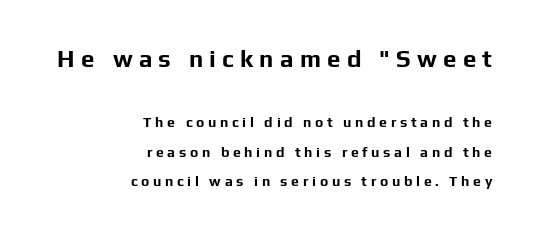
{"italic": "no", "bold": "yes", "underline": "no", "align": "right", "line_spacing": "loose", "line_spacing_ratio": 2.09, "letter_spacing": "wide", "letter_spacing_em": 0.26, "larger_block": "first", "size_ratio": 1.71, "glyph_px": 24}
